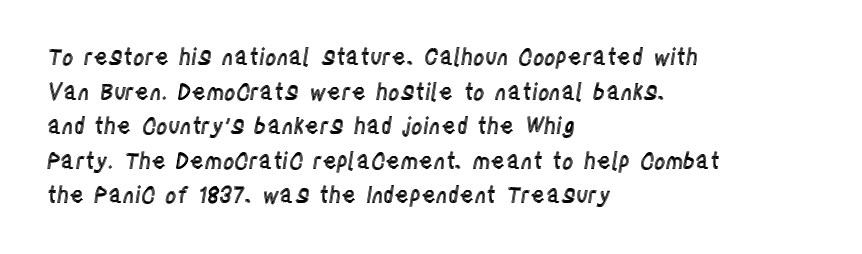
The setting favours the left margin, as ordinary paragraphs usually do. Baseline-to-baseline distance is the conventional proportion of letter height. Beneath every word, the page is bare. Is the letter spacing exaggerated? No — it looks like the ordinary default.
